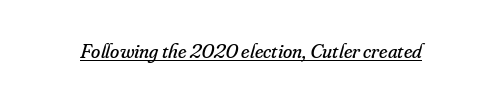
Is the letter spacing exaggerated? No — it looks like the ordinary default. You can see a thin bar hugging the bottom of the glyphs. Italic: yes, the glyphs are oblique. Each stroke keeps to a modest, everyday thickness or less.
